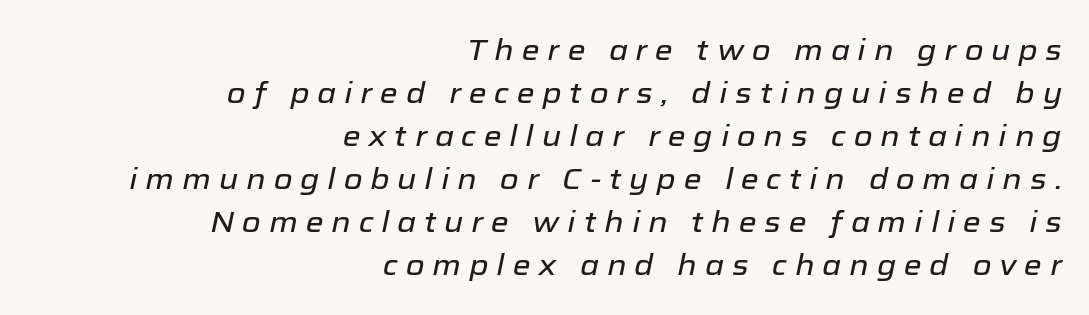
The image shows 29 px text type, italic (leaning right); set right-aligned, normal line spacing (1.48x), unusually wide letter spacing (+0.27 em), not underlined; low stroke contrast and a medium x-height.
